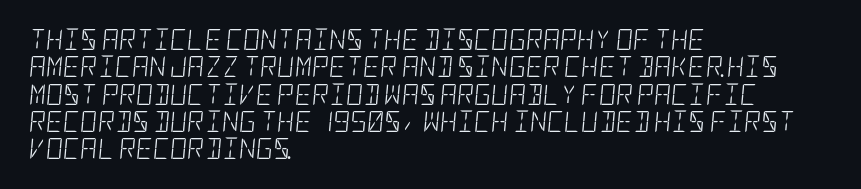
The image shows 21 px text type, italic (leaning right); set left-aligned, normal line spacing (1.3x), normal letter spacing, not underlined.
